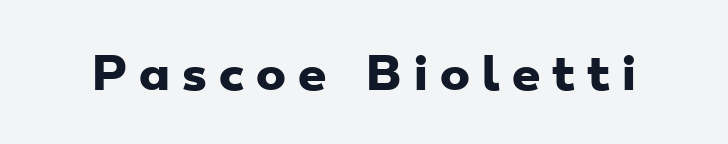
{"serif": "no", "bold": "yes", "weight": "heavy", "width": "wide", "stroke_contrast": "low", "x_height": "small", "monospaced": "no", "underline": "no", "letter_spacing": "wide", "letter_spacing_em": 0.27, "glyph_px": 45}
